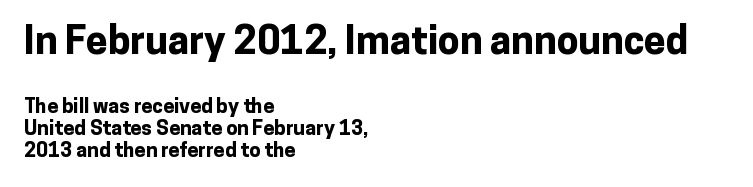
{"serif": "no", "italic": "no", "bold": "yes", "weight": "bold", "width": "normal", "stroke_contrast": "low", "x_height": "medium", "monospaced": "no", "underline": "no", "align": "left", "line_spacing": "tight", "line_spacing_ratio": 1.1, "letter_spacing": "normal", "letter_spacing_em": 0.0, "larger_block": "first", "size_ratio": 1.95, "glyph_px": 39}
